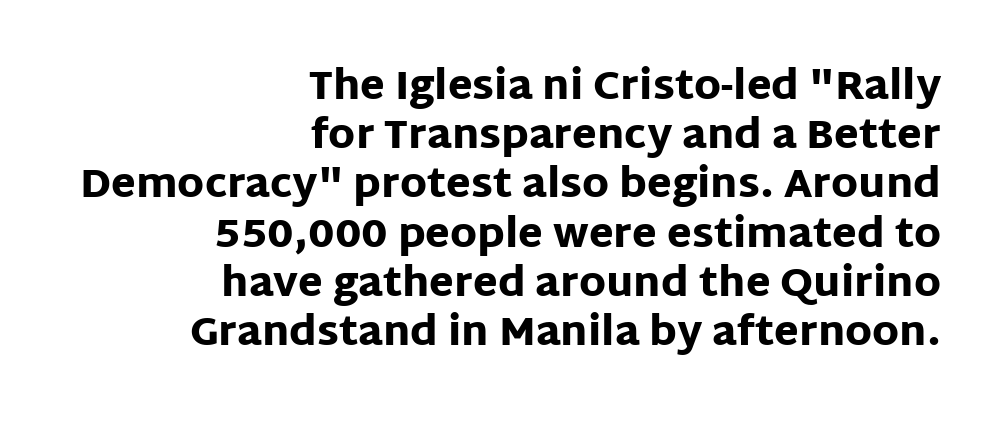
This sample has the flowing, uneven cadence of proportional lettering. Inter-character spacing is left at the font's built-in metrics. In terms of letterform style, serifs are entirely absent. A dark, heavy texture on the line: the type is bold. Honestly, there is no underline to notice here at all.
